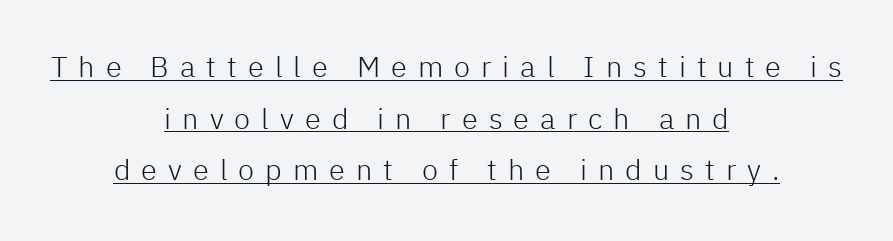
Here the designer chose a conventional face with non-uniform glyph widths. To sum up the face: it is a sans, with no serifs. Stems here are at most as thick as an everyday book face. This rendering widens character spacing well past its baseline value. The axis of the letterforms is exactly vertical. Check the space under the baseline: a stroke is drawn there.
